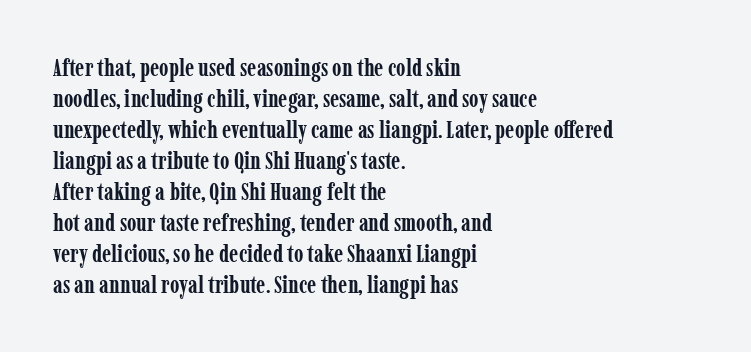
The image shows 24 px bold type, upright; set left-aligned, normal line spacing (1.29x), normal letter spacing, not underlined.
